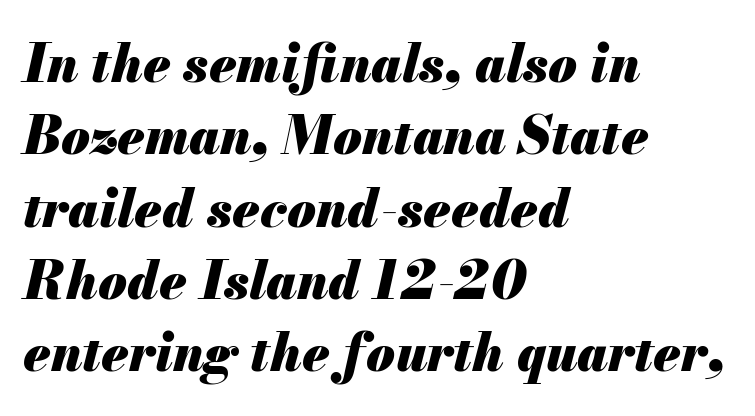
Chunky letters — that's bold for sure. Left-aligned paragraph, ragged on the right. Underline: absent. A typesetter would call this zero additional tracking. Students, observe: this is what conventionally led text looks like.
